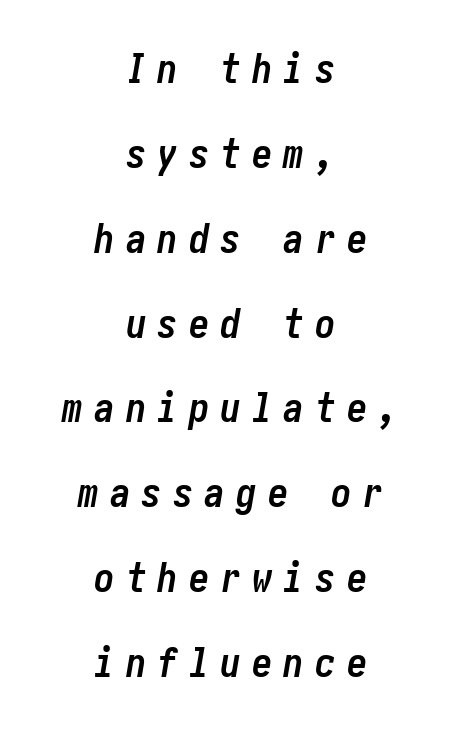
The baseline area is clear. Layout note: lines centered. The typesetting leans heavy: a genuine bold. Would a proofreader flag this as italicized? Yes.
